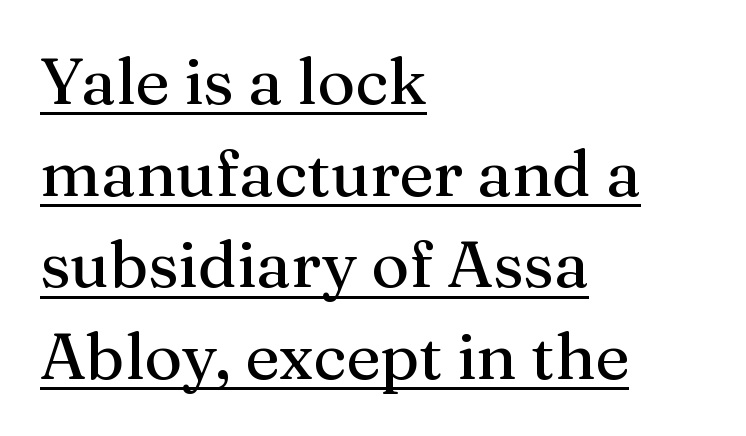
The characters display serif detailing at their extremities. The rendering uses a moderate line-height, typical for paragraphs. Does the lettering tilt? It doesn't — this is upright. What stands out about the letter spacing? Nothing — it is the standard amount.
